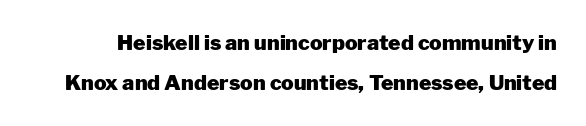
{"italic": "no", "bold": "yes", "underline": "no", "line_spacing": "loose", "line_spacing_ratio": 1.91, "letter_spacing": "normal", "letter_spacing_em": 0.0, "glyph_px": 21}
